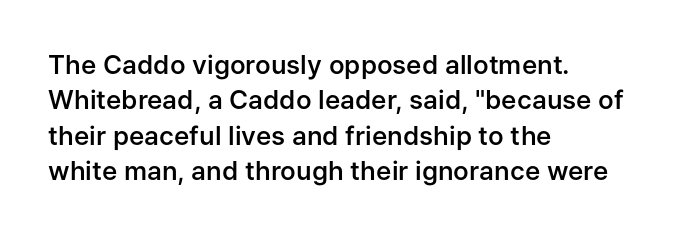
{"italic": "no", "bold": "semi", "underline": "no", "align": "left", "line_spacing": "normal", "line_spacing_ratio": 1.36, "letter_spacing": "normal", "letter_spacing_em": 0.0, "glyph_px": 26}
